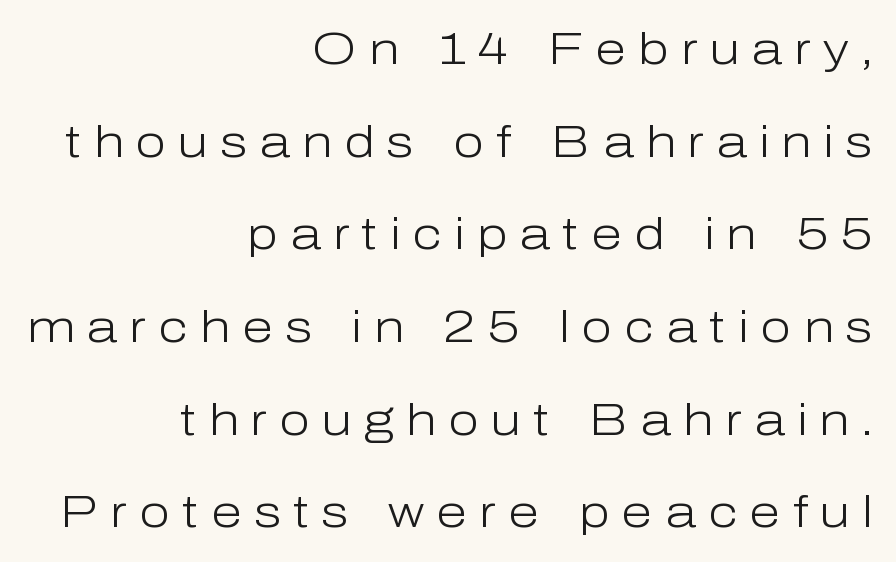
The image shows 45 px light sans-serif type, upright; set right-aligned, loose line spacing (2.06x), unusually wide letter spacing (+0.27 em), not underlined; low stroke contrast and a medium x-height.
